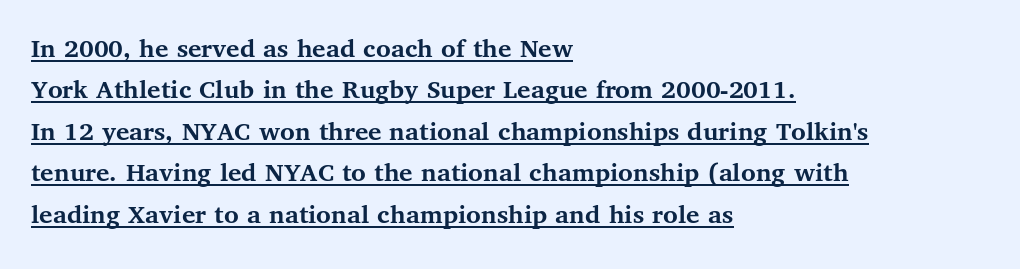
Q: Is the text bold? A: Yes.
Q: Is the text italic (slanted)? A: No, it is upright.
Q: Is the typeface a serif or a sans-serif typeface? A: Serif.
Q: Is the text underlined? A: Yes.
Q: How is the paragraph aligned? A: Left-aligned.
Q: Is the spacing between letters normal or unusually wide? A: Normal.
Q: Is the spacing between lines tight, normal or loose? A: Normal.
Q: Width (condensed, normal, or wide)? A: Normal.
Q: Stroke contrast? A: Medium.
Q: x-height? A: Medium.
Q: Monospaced? A: No.
